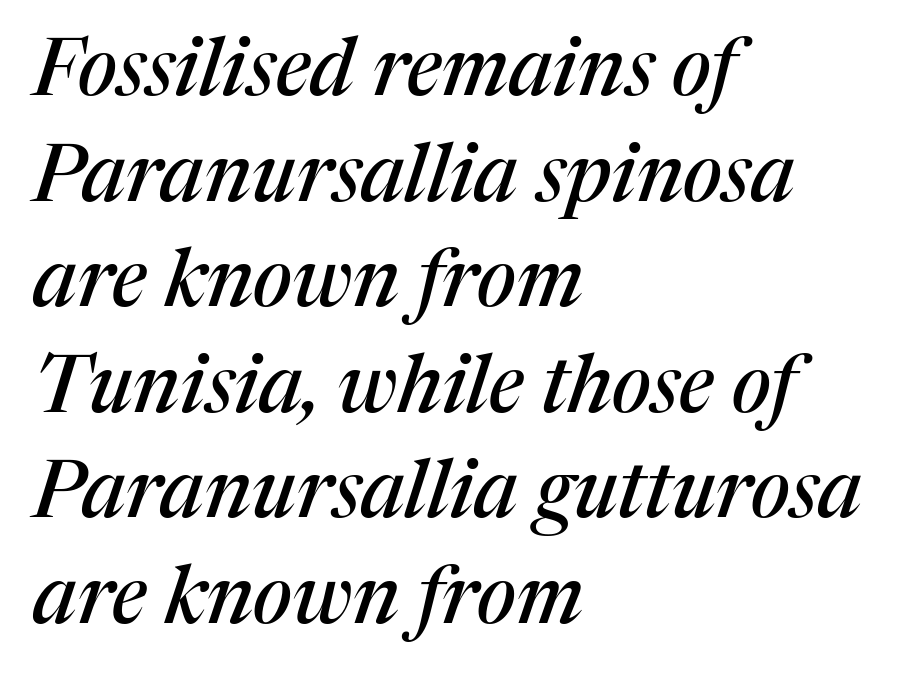
Q: Is the text italic (slanted)? A: Yes, it leans right by about 17 degrees.
Q: Is the typeface a serif or a sans-serif typeface? A: Serif.
Q: Is the text underlined? A: No.
Q: How is the paragraph aligned? A: Left-aligned.
Q: Is the spacing between letters normal or unusually wide? A: Normal.
Q: Is the spacing between lines tight, normal or loose? A: Normal.
Q: Width (condensed, normal, or wide)? A: Normal.
Q: Stroke contrast? A: Medium.
Q: x-height? A: Medium.
Q: Monospaced? A: No.
